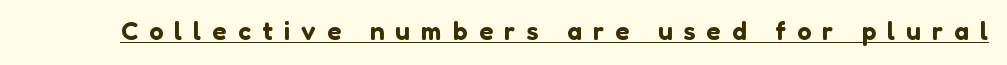
This sample uses an upright cut, with every glyph sitting square on the baseline. Notice how a bar underscores the lettering throughout. Substantial extra tracking has been applied to these lines.
